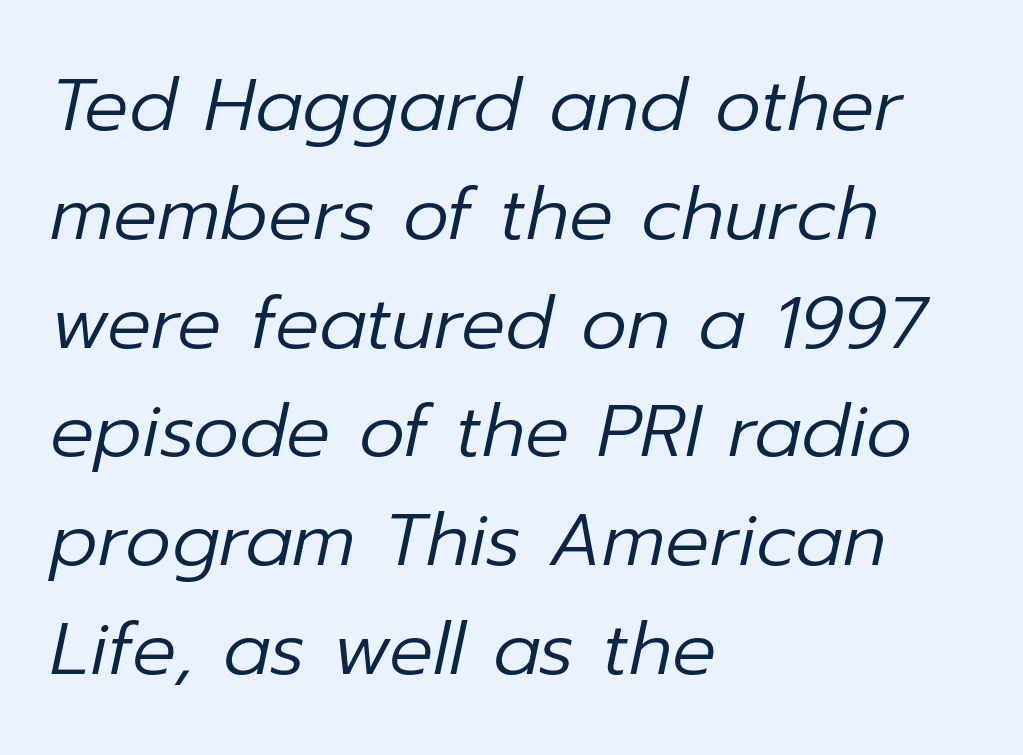
{"italic": "yes", "lean": "right", "slant_degrees": 12, "bold": "no", "weight": "regular", "width": "normal", "stroke_contrast": "low", "x_height": "medium", "monospaced": "no", "underline": "no", "align": "left", "line_spacing": "normal", "line_spacing_ratio": 1.49, "letter_spacing": "normal", "letter_spacing_em": 0.0, "glyph_px": 73}
